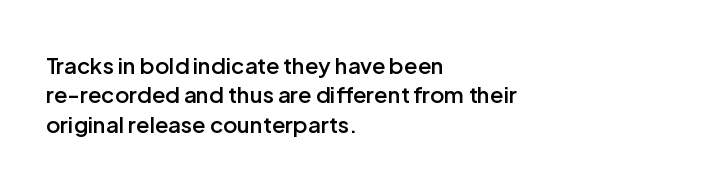
Q: Is the text bold? A: Semi-bold.
Q: Is the text italic (slanted)? A: No, it is upright.
Q: Is the text underlined? A: No.
Q: How is the paragraph aligned? A: Left-aligned.
Q: Is the spacing between letters normal or unusually wide? A: Normal.
Q: Is the spacing between lines tight, normal or loose? A: Normal.
